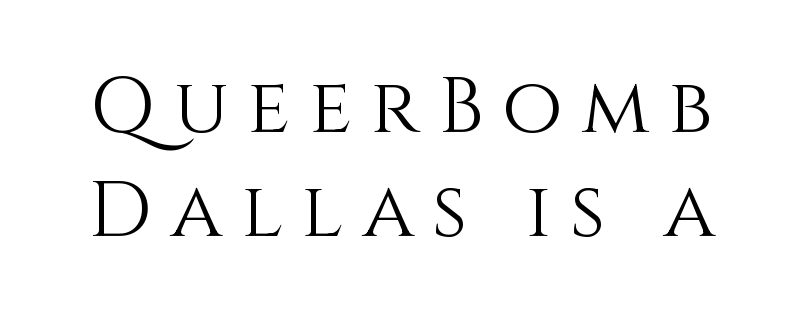
{"italic": "no", "bold": "no", "weight": "light", "width": "normal", "stroke_contrast": "medium", "x_height": "large", "monospaced": "no", "underline": "no", "line_spacing": "normal", "line_spacing_ratio": 1.33, "letter_spacing": "wide", "letter_spacing_em": 0.24, "glyph_px": 78}
